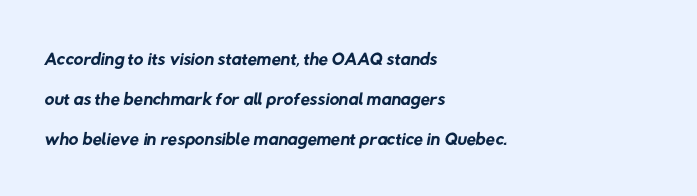
The lines are quadded left. A normal amount of white space separates one row of letters from the next. A clean baseline with only descenders dipping below it. Ink coverage per letter is moderate at most.
